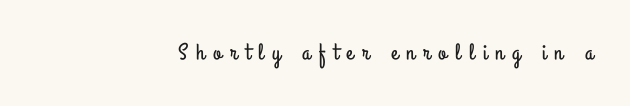
The tracking jumps out immediately: characters are airy and widely separated. The passage shown is not underscored anywhere. Layout note: lines flush right. Style check: upright.
